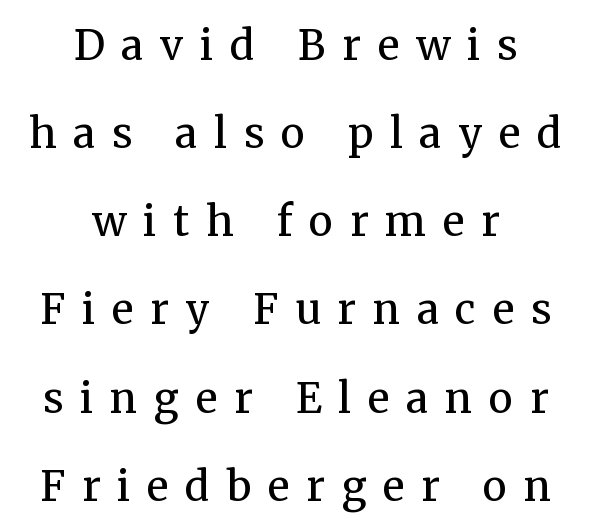
{"serif": "yes", "italic": "no", "bold": "no", "weight": "regular", "width": "normal", "stroke_contrast": "medium", "x_height": "medium", "monospaced": "no", "underline": "no", "align": "center", "line_spacing": "loose", "line_spacing_ratio": 2.15, "letter_spacing": "wide", "letter_spacing_em": 0.41, "glyph_px": 41}
